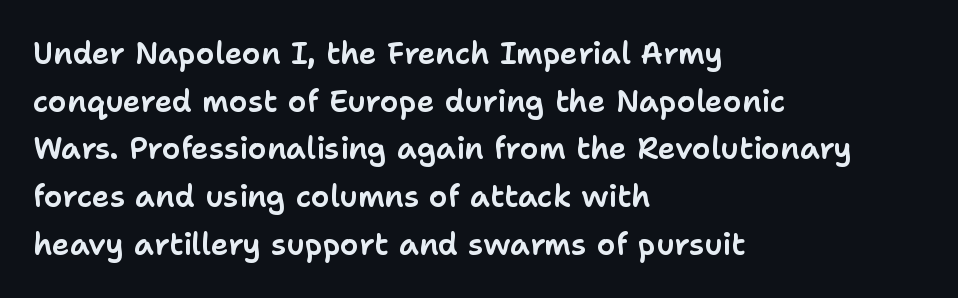
The image shows 30 px sans-serif type, upright; set left-aligned, normal line spacing (1.59x), normal letter spacing, not underlined; low stroke contrast and a medium x-height.
